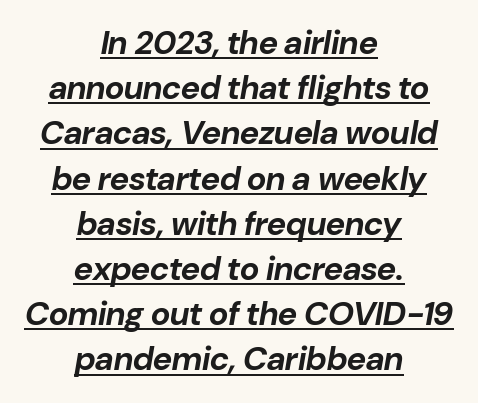
Q: Is the text bold? A: Yes.
Q: Is the text italic (slanted)? A: Yes, it leans right by about 10 degrees.
Q: Is the text underlined? A: Yes.
Q: How is the paragraph aligned? A: Centered.
Q: Is the spacing between letters normal or unusually wide? A: Normal.
Q: Is the spacing between lines tight, normal or loose? A: Normal.
Q: Width (condensed, normal, or wide)? A: Normal.
Q: Stroke contrast? A: Low.
Q: x-height? A: Medium.
Q: Monospaced? A: No.
